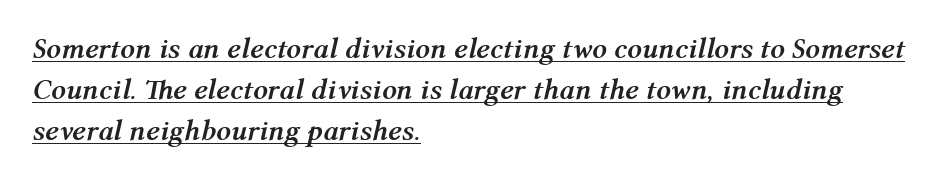
{"italic": "yes", "lean": "right", "slant_degrees": 12, "bold": "yes", "weight": "semibold", "width": "normal", "stroke_contrast": "medium", "x_height": "medium", "monospaced": "no", "underline": "yes", "align": "left", "line_spacing": "normal", "line_spacing_ratio": 1.42, "letter_spacing": "normal", "letter_spacing_em": 0.0, "glyph_px": 29}
